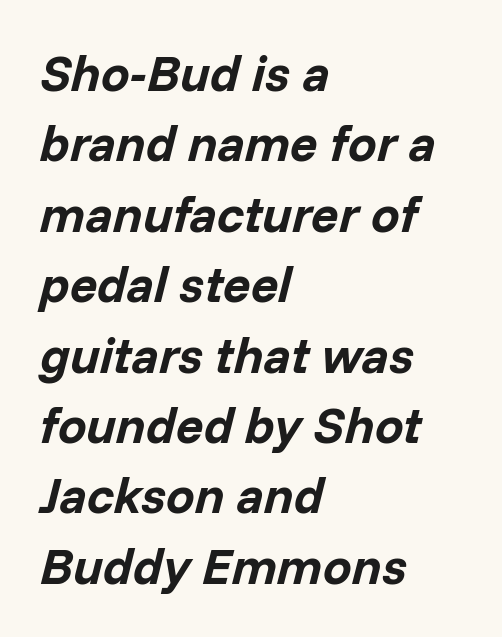
The image shows 51 px bold type, italic (leaning right); set left-aligned, normal line spacing (1.38x), normal letter spacing, not underlined; low stroke contrast and a medium x-height.
